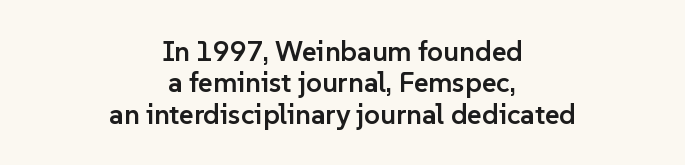
{"serif": "no", "italic": "no", "bold": "semi", "weight": "semibold", "width": "normal", "stroke_contrast": "low", "x_height": "medium", "monospaced": "no", "underline": "no", "align": "center", "line_spacing": "tight", "line_spacing_ratio": 1.12, "letter_spacing": "normal", "letter_spacing_em": 0.0, "glyph_px": 28}
